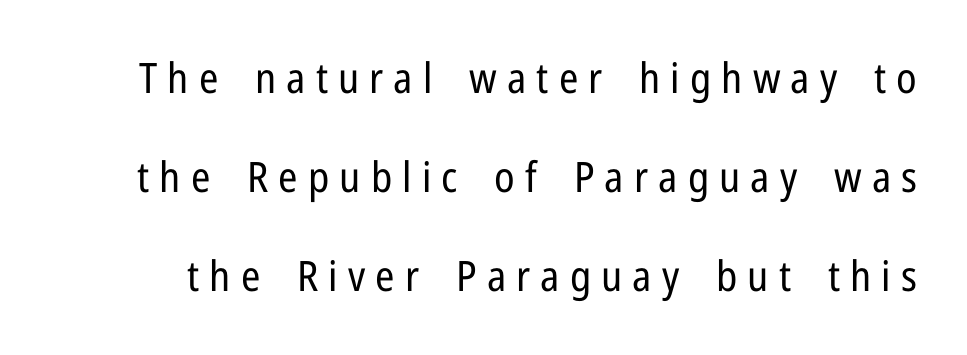
{"serif": "no", "italic": "no", "bold": "no", "weight": "regular", "width": "condensed", "stroke_contrast": "low", "x_height": "medium", "monospaced": "no", "underline": "no", "line_spacing": "loose", "line_spacing_ratio": 2.36, "letter_spacing": "wide", "letter_spacing_em": 0.24, "glyph_px": 42}
